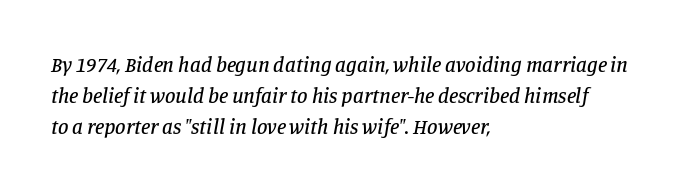
These lines sit exactly where default settings would place them. The rag falls on the right side of this text block. It's the slanting kind of type. The gap between lines stays unmarked.
